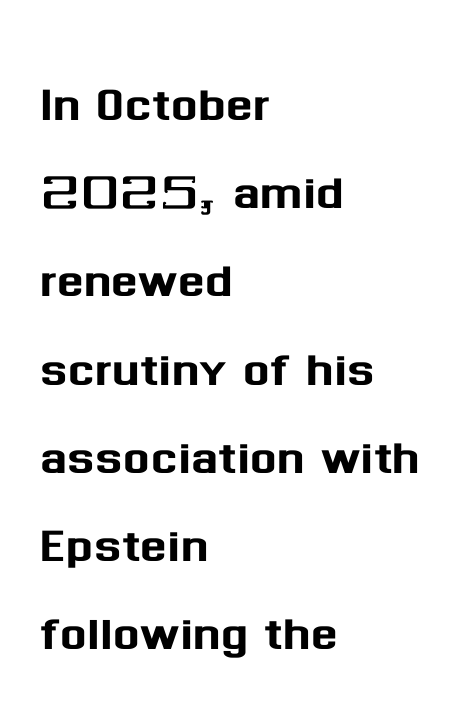
Q: Is the text italic (slanted)? A: No, it is upright.
Q: Is the typeface a serif or a sans-serif typeface? A: Sans-serif.
Q: Is the text underlined? A: No.
Q: How is the paragraph aligned? A: Left-aligned.
Q: Is the spacing between letters normal or unusually wide? A: Normal.
Q: Is the spacing between lines tight, normal or loose? A: Normal.
Q: Width (condensed, normal, or wide)? A: Normal.
Q: Stroke contrast? A: Medium.
Q: x-height? A: Medium.
Q: Monospaced? A: No.
